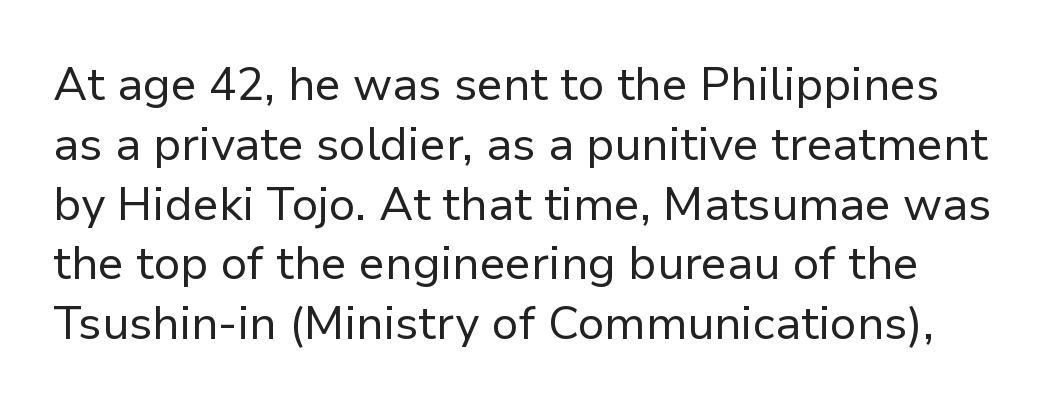
Proportional: the letters do not fall into vertical columns. In terms of posture, this sample is upright. You could call the tracking neutral — neither tight nor loose. Serifs: no, the terminals of the letterforms are clean. Interline gaps are of average width in this sample.
